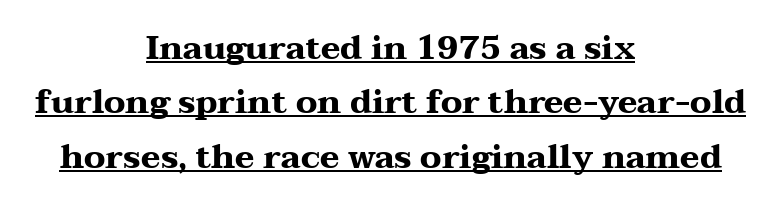
Q: Is the text bold? A: Yes.
Q: Is the text italic (slanted)? A: No, it is upright.
Q: Is the typeface a serif or a sans-serif typeface? A: Serif.
Q: Is the text underlined? A: Yes.
Q: How is the paragraph aligned? A: Centered.
Q: Is the spacing between letters normal or unusually wide? A: Normal.
Q: Is the spacing between lines tight, normal or loose? A: Normal.
Q: Width (condensed, normal, or wide)? A: Wide.
Q: Stroke contrast? A: Medium.
Q: x-height? A: Medium.
Q: Monospaced? A: No.
